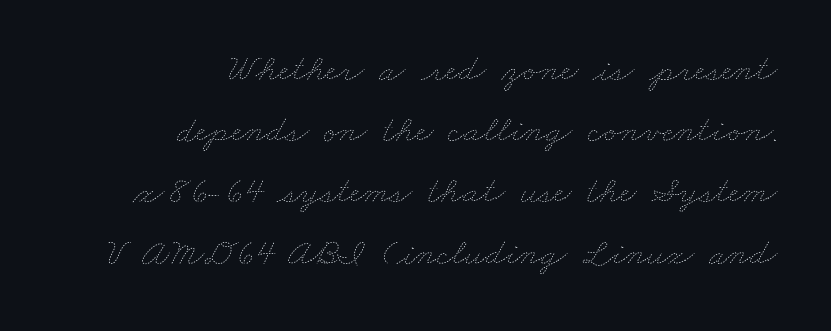
{"bold": "no", "weight": "thin", "width": "wide", "stroke_contrast": "low", "x_height": "small", "monospaced": "no", "underline": "no", "align": "right", "line_spacing": "normal", "line_spacing_ratio": 1.61, "letter_spacing": "normal", "letter_spacing_em": 0.0, "glyph_px": 38}
